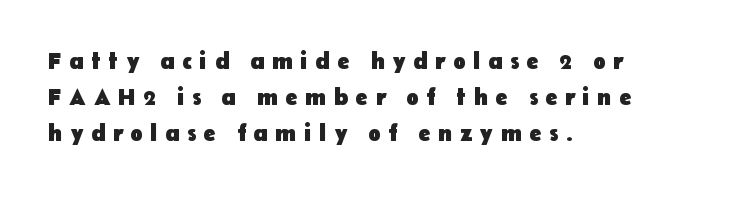
Q: Is the text bold? A: Yes.
Q: Is the text italic (slanted)? A: No, it is upright.
Q: Is the text underlined? A: No.
Q: How is the paragraph aligned? A: Left-aligned.
Q: Is the spacing between letters normal or unusually wide? A: Unusually wide.
Q: Is the spacing between lines tight, normal or loose? A: Normal.
